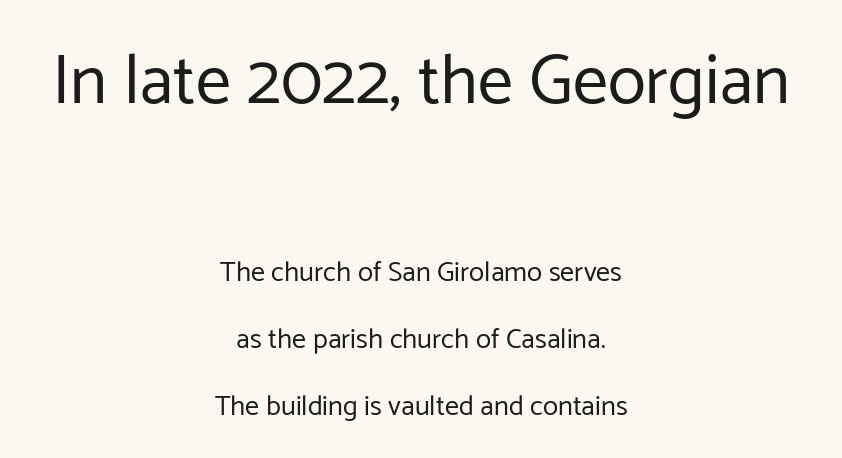
The image shows 70 px regular-weight sans-serif type, upright; set centered, loose line spacing (2.4x), normal letter spacing, not underlined; the first (top) block is 2.5x larger; low stroke contrast and a medium x-height.
